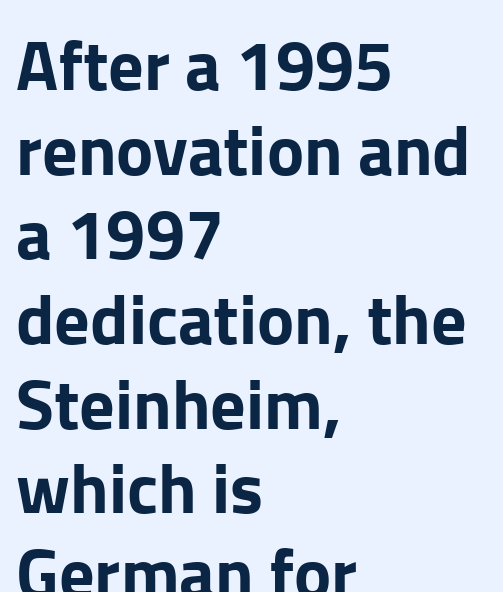
Line starts are locked; line ends wander. Upright lettering throughout. Underlining? Definitely not there. Character widths vary here, with narrow letters taking less room than wide ones. Compared with typical body copy, the letter spacing here is the same. Typographically, this falls in the sans-serif category.
